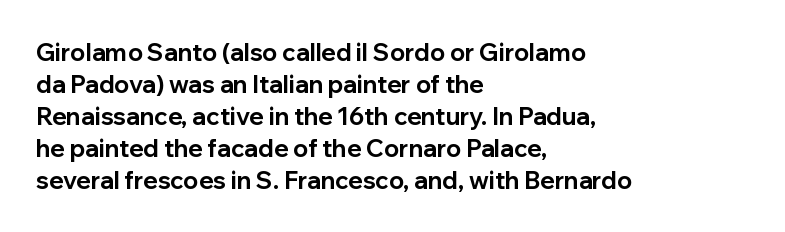
{"italic": "no", "bold": "yes", "underline": "no", "align": "left", "line_spacing": "normal", "line_spacing_ratio": 1.33, "letter_spacing": "normal", "letter_spacing_em": 0.0, "glyph_px": 24}
